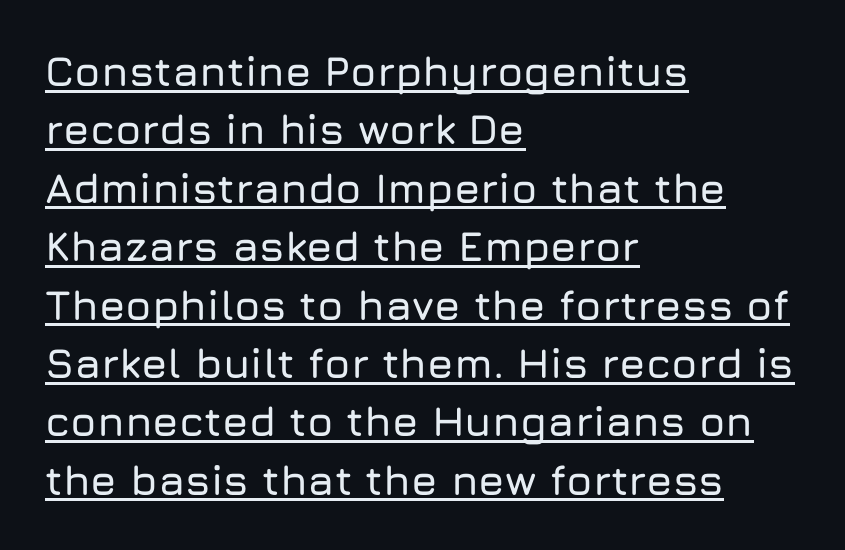
You could not count columns in this text — the font is proportionally spaced. The letters stand straight up with perfectly vertical stems. Each line of the rendering has a horizontal stroke beneath the glyphs. The leading is moderate, giving the passage an even texture. Line beginnings align vertically; line endings do not. This sample uses a sans-serif face.
